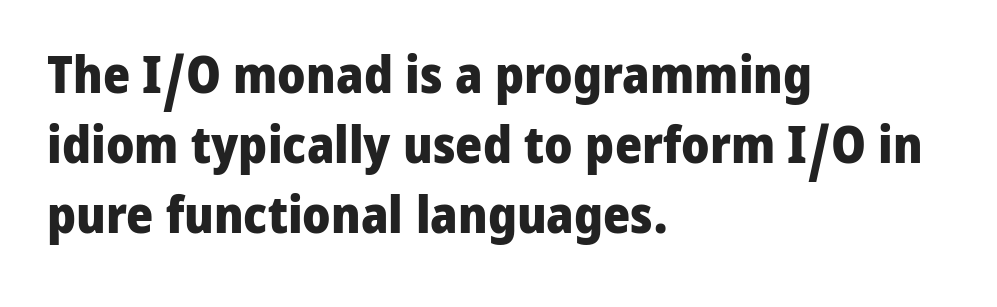
Posture: upright roman. Casual observation: everything's shoved over to the left. Serif or sans? Sans — the stroke terminals are bare. Each word holds together tightly as a unit, with standard inter-letter gaps.
